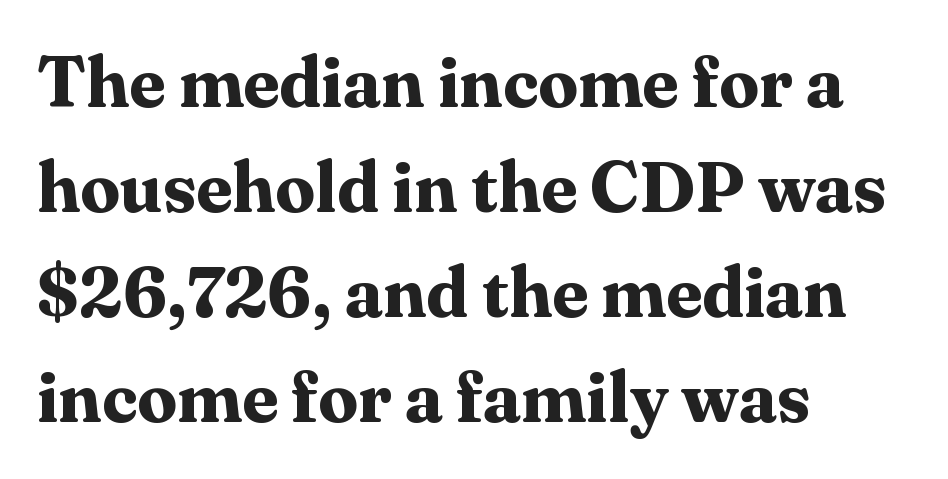
I'd describe the lettering as bold — thick and assertive. The letters advance in unequal steps, a hallmark of proportional type. How are the letters spaced? Ordinarily, with no added tracking. The space between consecutive lines is moderate. This is serif lettering, the kind often seen in printed books. Letters rest on an invisible, unmarked baseline.
